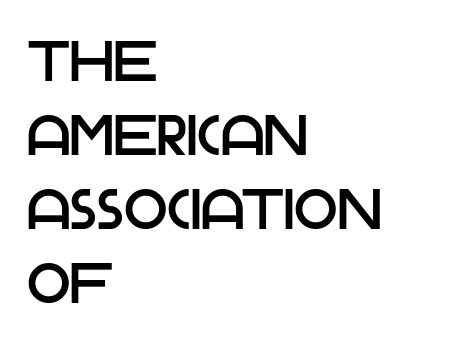
{"serif": "no", "italic": "no", "width": "normal", "stroke_contrast": "low", "x_height": "large", "monospaced": "no", "underline": "no", "align": "left", "line_spacing": "normal", "line_spacing_ratio": 1.3, "letter_spacing": "normal", "letter_spacing_em": 0.0, "glyph_px": 57}
